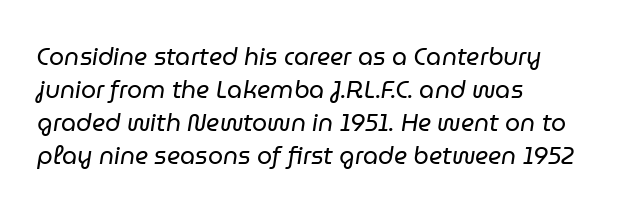
Is the type heavy? It reads as light-to-regular instead. Descenders are the only things crossing below the line. Is the type slanted? Yes — the strokes lean at a clear angle. This rendering uses left alignment, leaving the right contour irregular.
